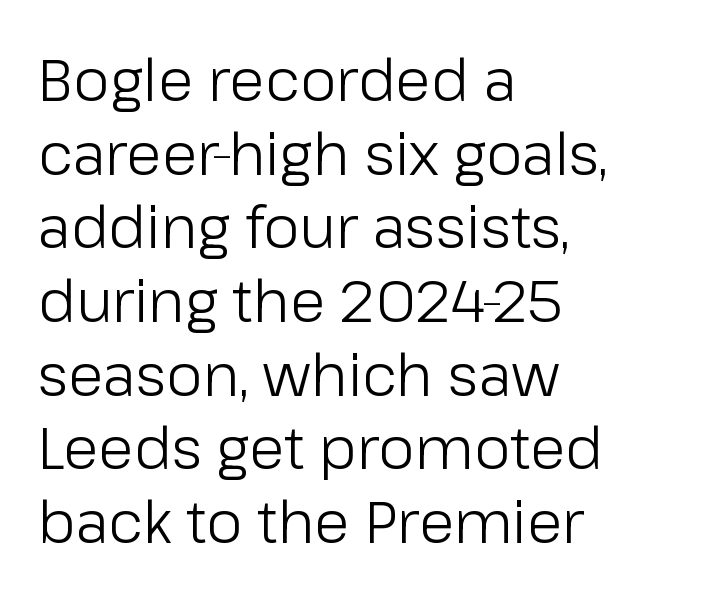
Q: Is the text bold? A: No.
Q: Is the text italic (slanted)? A: No, it is upright.
Q: Is the typeface a serif or a sans-serif typeface? A: Sans-serif.
Q: Is the text underlined? A: No.
Q: How is the paragraph aligned? A: Left-aligned.
Q: Is the spacing between letters normal or unusually wide? A: Normal.
Q: Is the spacing between lines tight, normal or loose? A: Normal.
Q: Width (condensed, normal, or wide)? A: Normal.
Q: Stroke contrast? A: Low.
Q: x-height? A: Medium.
Q: Monospaced? A: No.
